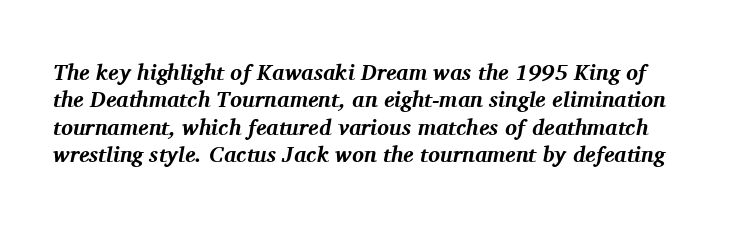
{"italic": "yes", "lean": "right", "slant_degrees": 11, "bold": "yes", "underline": "no", "line_spacing_ratio": 1.24, "letter_spacing": "normal", "letter_spacing_em": 0.0, "glyph_px": 22}
